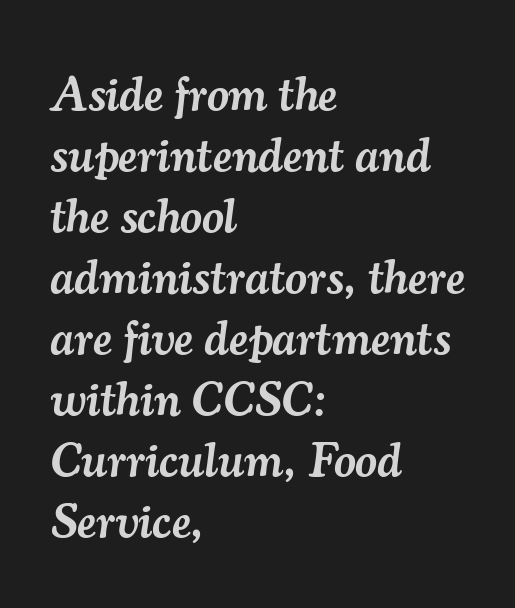
{"serif": "yes", "italic": "yes", "lean": "right", "slant_degrees": 7, "bold": "semi", "weight": "semibold", "width": "normal", "stroke_contrast": "medium", "x_height": "small", "monospaced": "no", "underline": "no", "align": "left", "line_spacing": "normal", "line_spacing_ratio": 1.27, "letter_spacing": "normal", "letter_spacing_em": 0.0, "glyph_px": 48}
